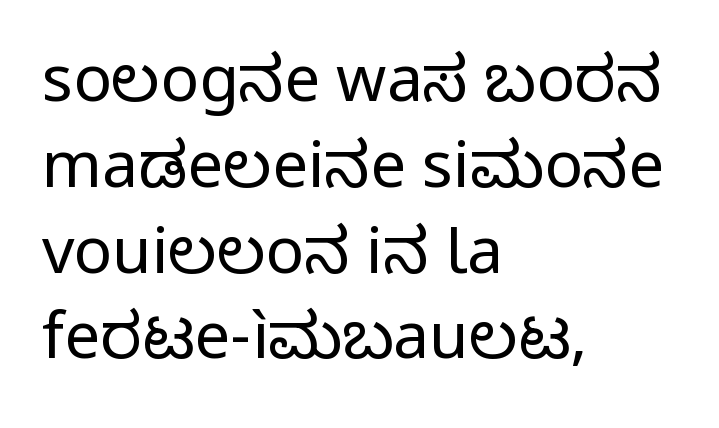
{"serif": "no", "italic": "no", "bold": "no", "weight": "regular", "width": "normal", "stroke_contrast": "low", "x_height": "medium", "monospaced": "no", "underline": "no", "align": "left", "line_spacing": "normal", "line_spacing_ratio": 1.34, "letter_spacing": "normal", "letter_spacing_em": 0.0, "glyph_px": 64}
